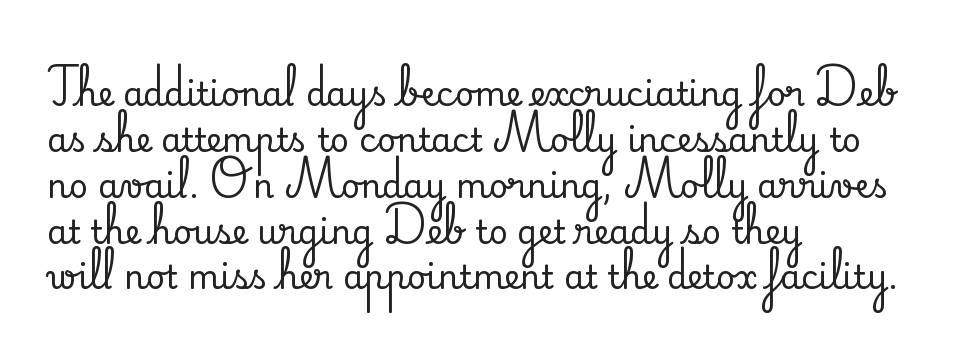
In terms of leading, this rendering sits right in the middle. Short and long lines alike share a common starting point at left. The passage shown is typeset with a serif family. This sample has the flowing, uneven cadence of proportional lettering. Every character sits straight up, as roman type does. Anything drawn beneath the words? Only blank space.
